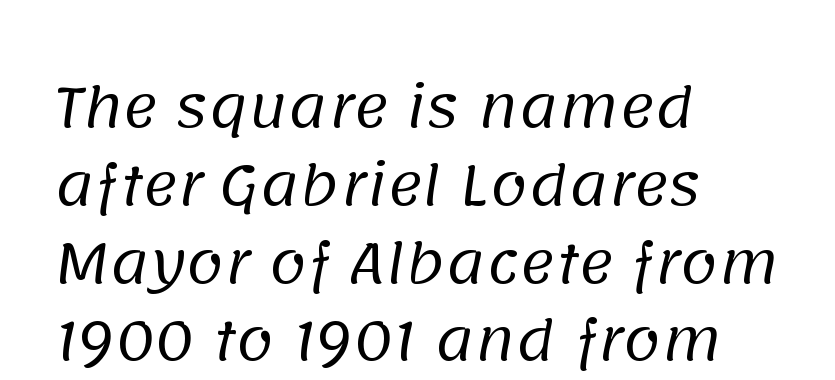
Q: Is the text bold? A: No.
Q: Is the typeface a serif or a sans-serif typeface? A: Sans-serif.
Q: Is the text underlined? A: No.
Q: How is the paragraph aligned? A: Left-aligned.
Q: Is the spacing between letters normal or unusually wide? A: Normal.
Q: Is the spacing between lines tight, normal or loose? A: Normal.
Q: Width (condensed, normal, or wide)? A: Normal.
Q: Stroke contrast? A: Low.
Q: x-height? A: Large.
Q: Monospaced? A: No.
